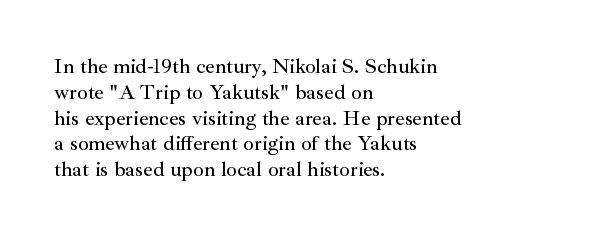
The image shows 21 px text type, upright; set left-aligned, line spacing 1.23x, normal letter spacing, not underlined.
